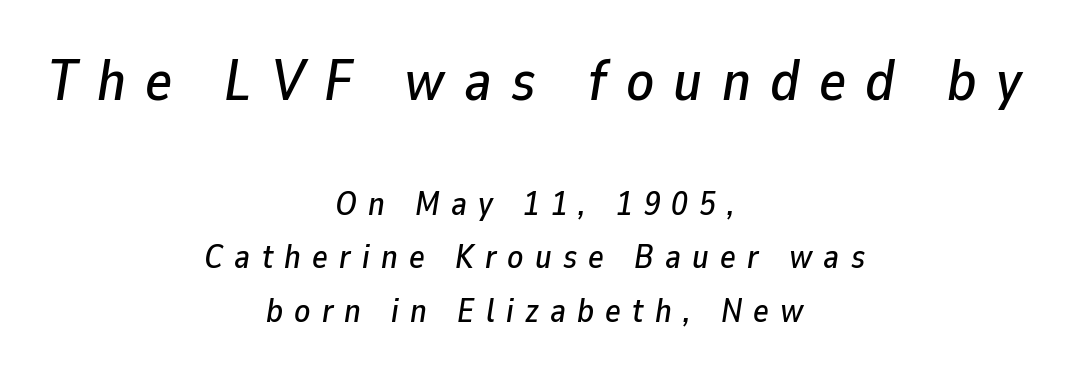
{"italic": "yes", "lean": "right", "slant_degrees": 9, "width": "normal", "stroke_contrast": "low", "x_height": "medium", "monospaced": "no", "underline": "no", "align": "center", "line_spacing": "normal", "line_spacing_ratio": 1.63, "letter_spacing": "wide", "letter_spacing_em": 0.34, "larger_block": "first", "size_ratio": 1.73, "glyph_px": 57}
